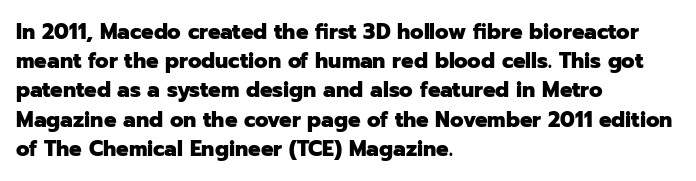
{"italic": "no", "bold": "yes", "underline": "no", "align": "left", "line_spacing": "normal", "line_spacing_ratio": 1.39, "letter_spacing": "normal", "letter_spacing_em": 0.0, "glyph_px": 21}
